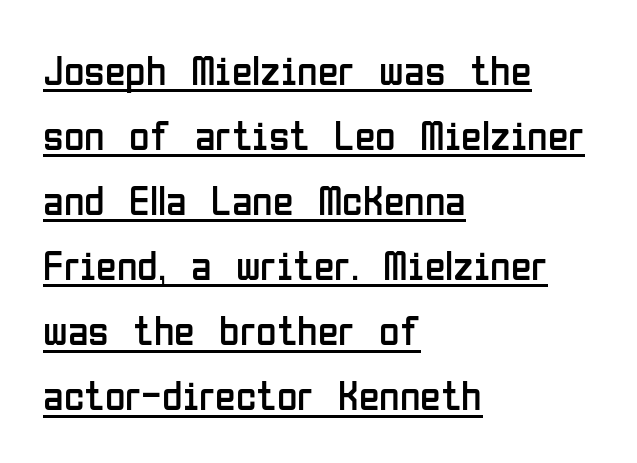
{"serif": "no", "italic": "no", "bold": "no", "weight": "regular", "width": "condensed", "stroke_contrast": "low", "x_height": "medium", "monospaced": "no", "underline": "yes", "align": "left", "line_spacing": "normal", "line_spacing_ratio": 1.55, "letter_spacing": "normal", "letter_spacing_em": 0.0, "glyph_px": 42}
